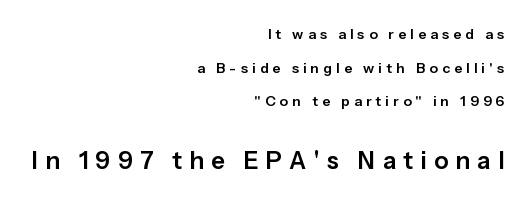
{"italic": "no", "underline": "no", "align": "right", "line_spacing": "loose", "line_spacing_ratio": 2.41, "letter_spacing": "wide", "letter_spacing_em": 0.3, "larger_block": "second", "size_ratio": 1.71, "glyph_px": 24}
